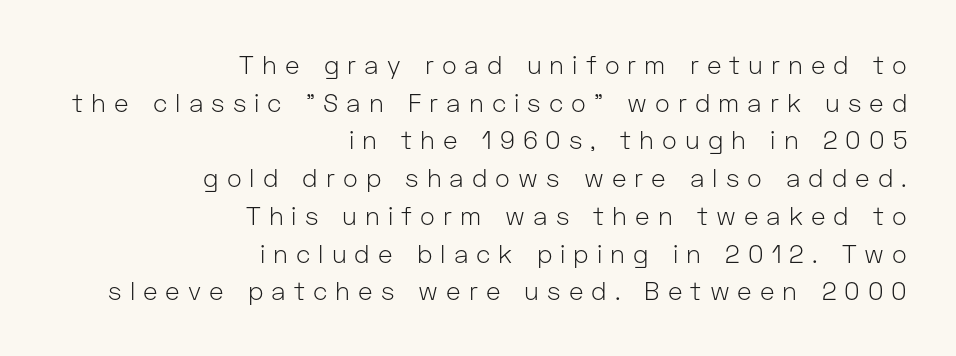
Q: Is the text bold? A: No.
Q: Is the text italic (slanted)? A: No, it is upright.
Q: Is the text underlined? A: No.
Q: How is the paragraph aligned? A: Right-aligned.
Q: Is the spacing between letters normal or unusually wide? A: Unusually wide.
Q: Is the spacing between lines tight, normal or loose? A: Normal.
